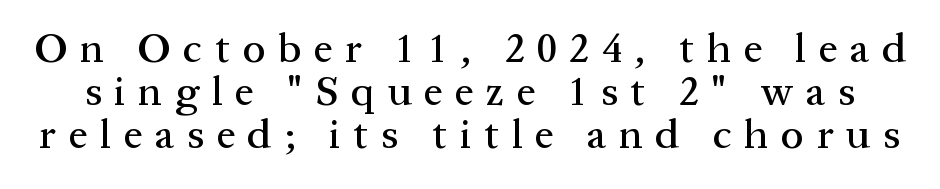
{"serif": "yes", "italic": "no", "width": "normal", "stroke_contrast": "medium", "x_height": "medium", "monospaced": "no", "underline": "no", "line_spacing": "tight", "line_spacing_ratio": 1.02, "letter_spacing": "wide", "letter_spacing_em": 0.3, "glyph_px": 42}
